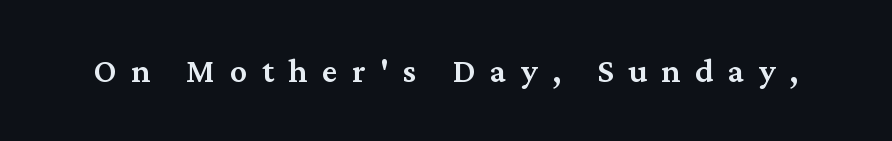
Q: Is the text bold? A: Semi-bold.
Q: Is the text italic (slanted)? A: No, it is upright.
Q: Is the typeface a serif or a sans-serif typeface? A: Serif.
Q: Is the text underlined? A: No.
Q: Is the spacing between letters normal or unusually wide? A: Unusually wide.
Q: Width (condensed, normal, or wide)? A: Normal.
Q: Stroke contrast? A: Medium.
Q: x-height? A: Medium.
Q: Monospaced? A: No.
